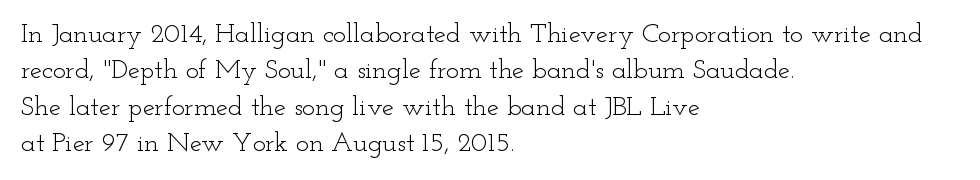
{"italic": "no", "bold": "no", "underline": "no", "align": "left", "line_spacing": "normal", "line_spacing_ratio": 1.35, "letter_spacing": "normal", "letter_spacing_em": 0.0, "glyph_px": 27}
